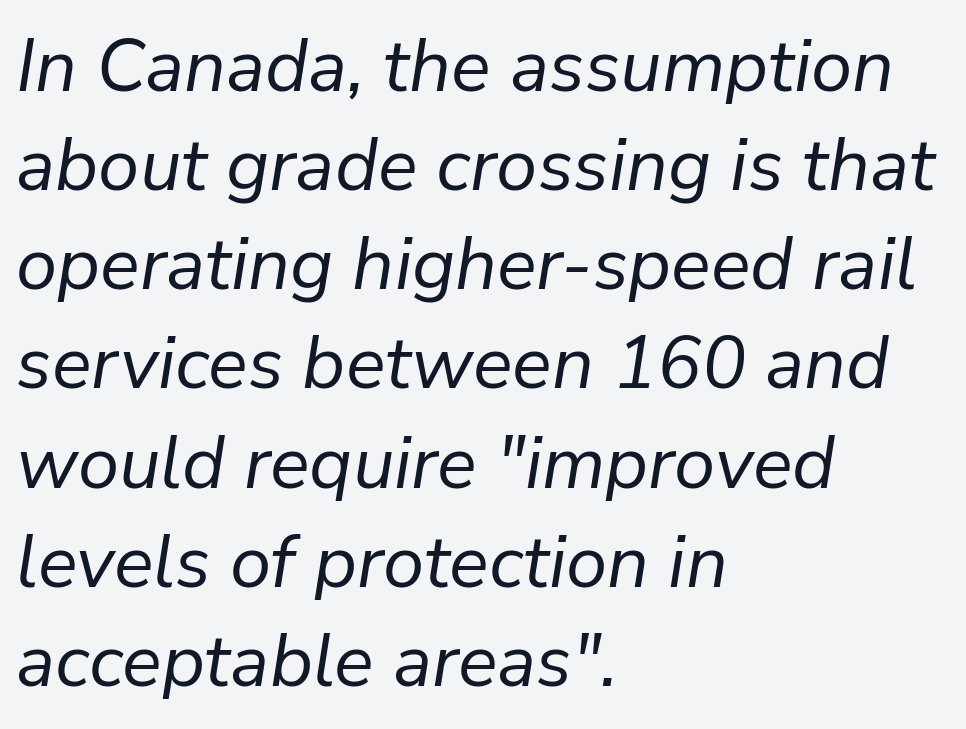
{"italic": "yes", "lean": "right", "slant_degrees": 9, "bold": "no", "weight": "regular", "width": "normal", "stroke_contrast": "low", "x_height": "medium", "monospaced": "no", "underline": "no", "align": "left", "line_spacing": "normal", "line_spacing_ratio": 1.34, "letter_spacing": "normal", "letter_spacing_em": 0.0, "glyph_px": 74}
